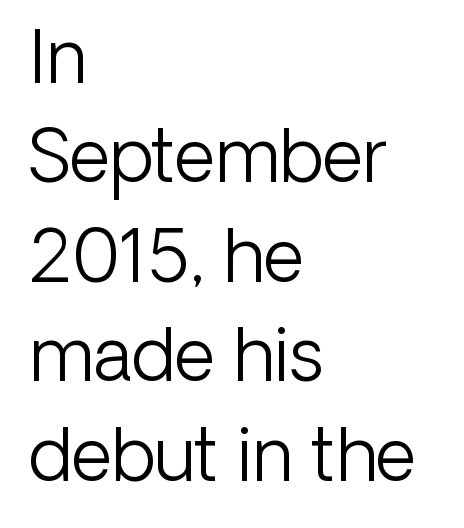
The image shows 71 px light sans-serif type, upright; set left-aligned, normal line spacing (1.4x), normal letter spacing, not underlined; low stroke contrast and a medium x-height.
